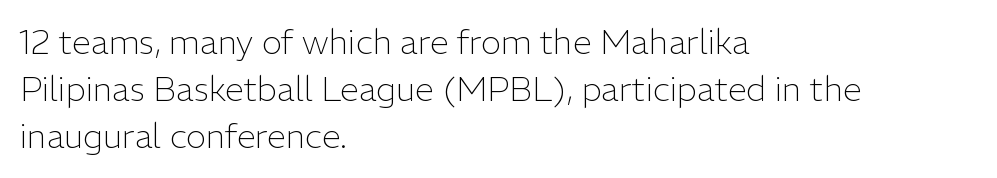
Q: Is the text bold? A: No.
Q: Is the text italic (slanted)? A: No, it is upright.
Q: Is the typeface a serif or a sans-serif typeface? A: Sans-serif.
Q: Is the text underlined? A: No.
Q: How is the paragraph aligned? A: Left-aligned.
Q: Is the spacing between letters normal or unusually wide? A: Normal.
Q: Is the spacing between lines tight, normal or loose? A: Normal.
Q: Width (condensed, normal, or wide)? A: Normal.
Q: Stroke contrast? A: Low.
Q: x-height? A: Medium.
Q: Monospaced? A: No.
